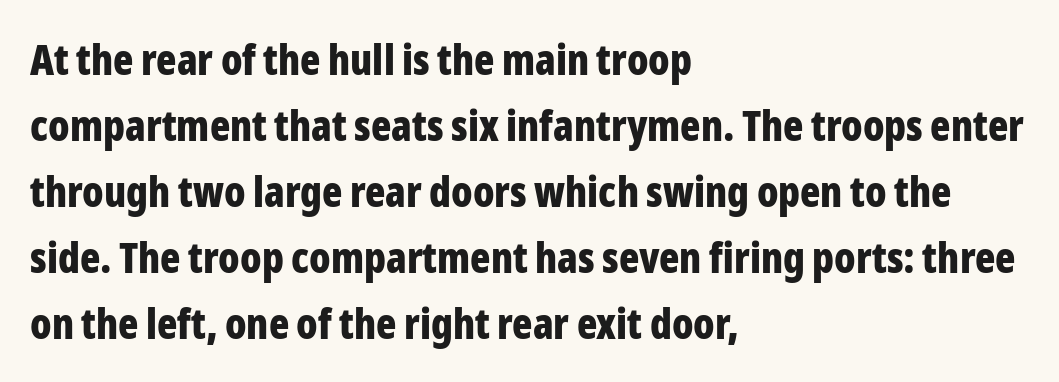
Q: Is the text bold? A: Yes.
Q: Is the text italic (slanted)? A: No, it is upright.
Q: Is the typeface a serif or a sans-serif typeface? A: Sans-serif.
Q: Is the text underlined? A: No.
Q: How is the paragraph aligned? A: Left-aligned.
Q: Is the spacing between letters normal or unusually wide? A: Normal.
Q: Is the spacing between lines tight, normal or loose? A: Normal.
Q: Width (condensed, normal, or wide)? A: Condensed.
Q: Stroke contrast? A: Low.
Q: x-height? A: Medium.
Q: Monospaced? A: No.
